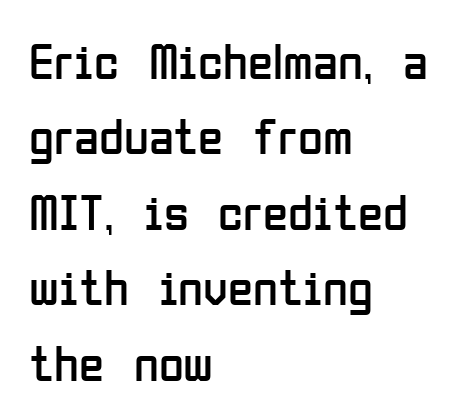
{"serif": "no", "italic": "no", "bold": "no", "weight": "regular", "width": "condensed", "stroke_contrast": "low", "x_height": "medium", "monospaced": "no", "underline": "no", "align": "left", "line_spacing": "normal", "line_spacing_ratio": 1.48, "letter_spacing": "normal", "letter_spacing_em": 0.0, "glyph_px": 51}
